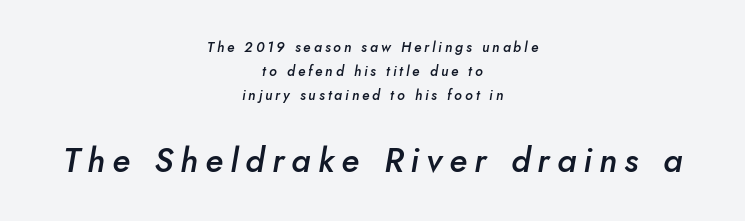
The image shows 34 px semibold type, italic (leaning right); set centered, normal line spacing (1.7x), unusually wide letter spacing (+0.21 em), not underlined; the second (bottom) block is 2.43x larger; low stroke contrast and a small x-height.
